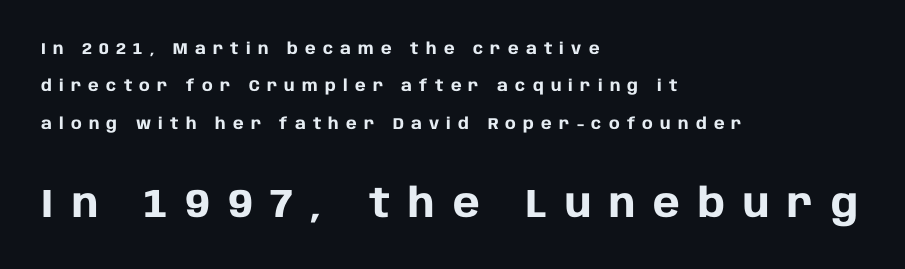
{"serif": "no", "italic": "no", "bold": "yes", "weight": "heavy", "width": "normal", "stroke_contrast": "low", "x_height": "large", "monospaced": "no", "underline": "no", "align": "left", "line_spacing": "loose", "line_spacing_ratio": 2.34, "letter_spacing": "wide", "letter_spacing_em": 0.45, "larger_block": "second", "size_ratio": 2.5, "glyph_px": 40}
